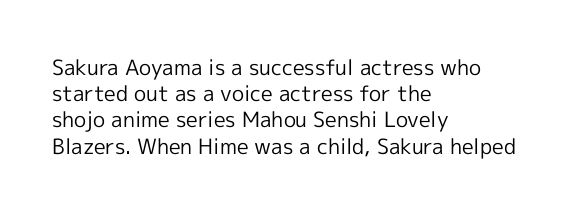
Q: Is the text bold? A: No.
Q: Is the text italic (slanted)? A: No, it is upright.
Q: Is the text underlined? A: No.
Q: How is the paragraph aligned? A: Left-aligned.
Q: Is the spacing between letters normal or unusually wide? A: Normal.
Q: Is the spacing between lines tight, normal or loose? A: Normal.
